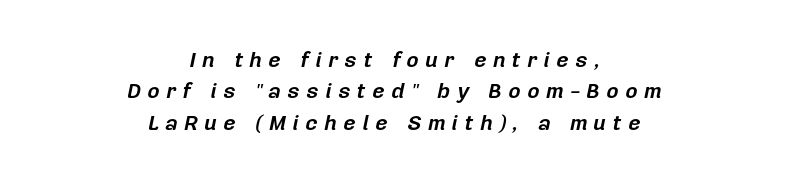
The image shows 21 px bold type, italic (leaning right); set centered, normal line spacing (1.5x), unusually wide letter spacing (+0.32 em), not underlined.
